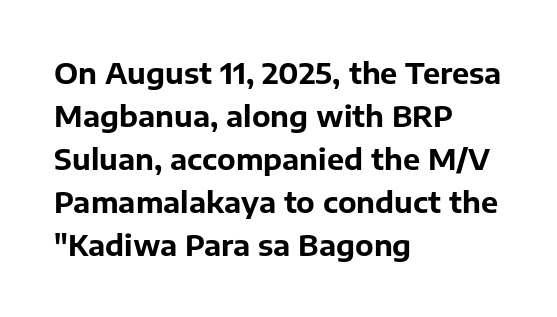
{"serif": "no", "italic": "no", "bold": "yes", "weight": "bold", "width": "normal", "stroke_contrast": "low", "x_height": "medium", "monospaced": "no", "underline": "no", "align": "left", "line_spacing": "normal", "line_spacing_ratio": 1.48, "letter_spacing": "normal", "letter_spacing_em": 0.0, "glyph_px": 29}
